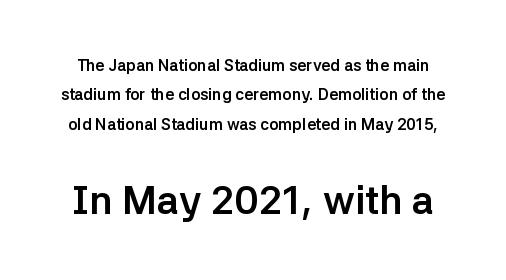
{"serif": "no", "italic": "no", "bold": "yes", "weight": "semibold", "width": "normal", "stroke_contrast": "low", "x_height": "medium", "monospaced": "no", "underline": "no", "line_spacing_ratio": 1.84, "letter_spacing": "normal", "letter_spacing_em": 0.0, "larger_block": "second", "size_ratio": 2.5, "glyph_px": 40}
